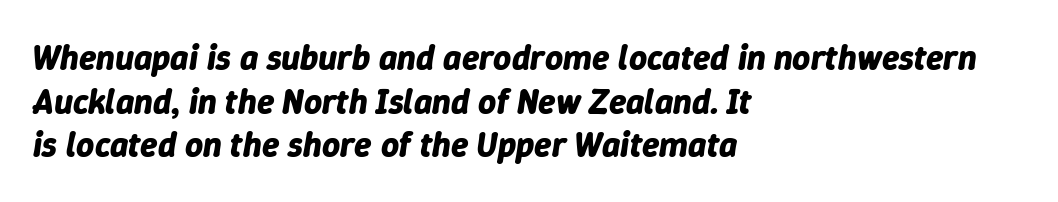
{"italic": "yes", "lean": "right", "slant_degrees": 9, "bold": "yes", "weight": "bold", "width": "normal", "stroke_contrast": "low", "x_height": "medium", "monospaced": "no", "underline": "no", "align": "left", "line_spacing": "normal", "line_spacing_ratio": 1.25, "letter_spacing": "normal", "letter_spacing_em": 0.0, "glyph_px": 35}
